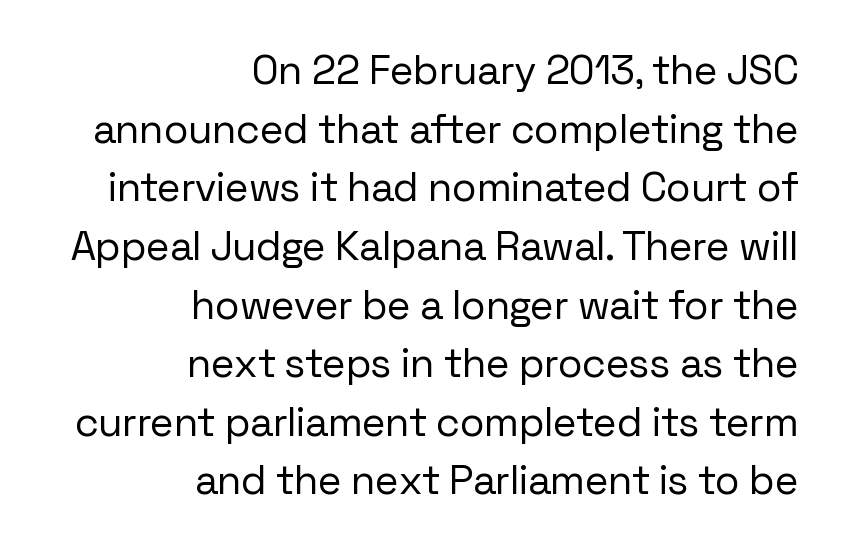
{"serif": "no", "italic": "no", "bold": "no", "weight": "regular", "width": "normal", "stroke_contrast": "low", "x_height": "medium", "monospaced": "no", "underline": "no", "align": "right", "line_spacing": "normal", "line_spacing_ratio": 1.43, "letter_spacing": "normal", "letter_spacing_em": 0.0, "glyph_px": 41}
